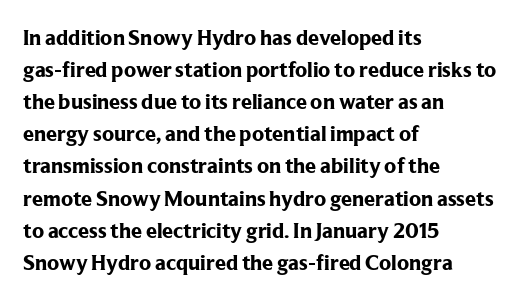
Q: Is the text bold? A: Yes.
Q: Is the text italic (slanted)? A: No, it is upright.
Q: Is the text underlined? A: No.
Q: How is the paragraph aligned? A: Left-aligned.
Q: Is the spacing between letters normal or unusually wide? A: Normal.
Q: Is the spacing between lines tight, normal or loose? A: Normal.
